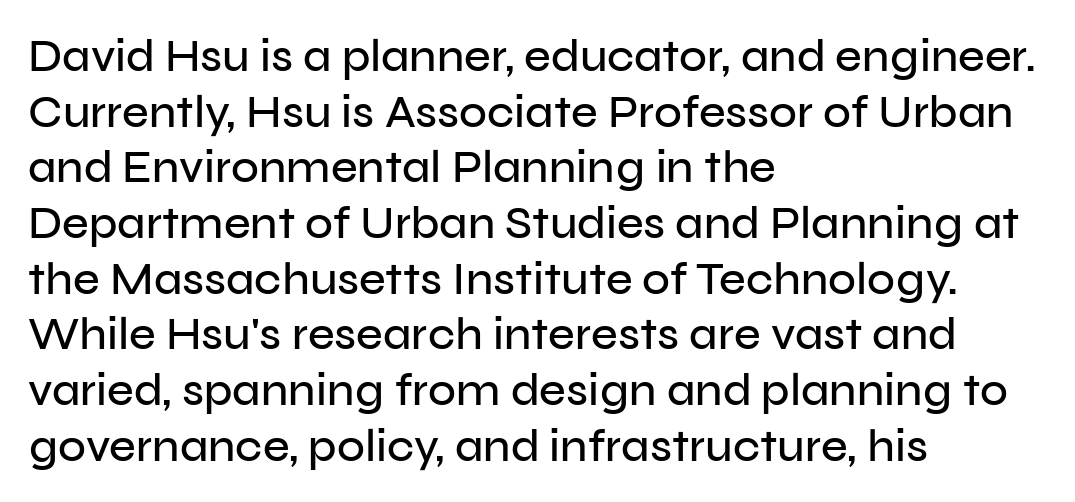
Q: Is the text italic (slanted)? A: No, it is upright.
Q: Is the typeface a serif or a sans-serif typeface? A: Sans-serif.
Q: Is the text underlined? A: No.
Q: How is the paragraph aligned? A: Left-aligned.
Q: Is the spacing between letters normal or unusually wide? A: Normal.
Q: Width (condensed, normal, or wide)? A: Normal.
Q: Stroke contrast? A: Low.
Q: x-height? A: Medium.
Q: Monospaced? A: No.
